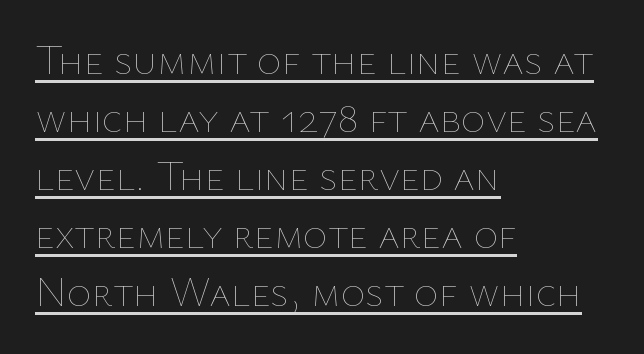
{"italic": "no", "bold": "no", "weight": "thin", "width": "normal", "stroke_contrast": "low", "x_height": "medium", "monospaced": "no", "underline": "yes", "align": "left", "line_spacing": "normal", "line_spacing_ratio": 1.38, "letter_spacing": "normal", "letter_spacing_em": 0.0, "glyph_px": 42}
